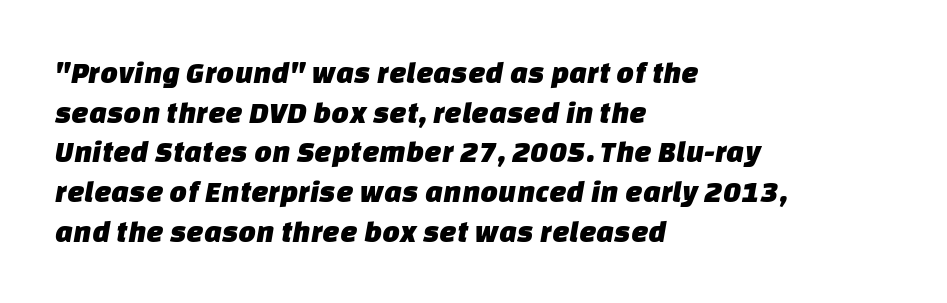
Q: Is the typeface a serif or a sans-serif typeface? A: Sans-serif.
Q: Is the text underlined? A: No.
Q: How is the paragraph aligned? A: Left-aligned.
Q: Is the spacing between letters normal or unusually wide? A: Normal.
Q: Is the spacing between lines tight, normal or loose? A: Normal.
Q: Width (condensed, normal, or wide)? A: Normal.
Q: Stroke contrast? A: Low.
Q: x-height? A: Large.
Q: Monospaced? A: No.
